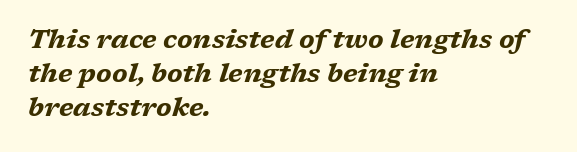
{"italic": "yes", "lean": "right", "slant_degrees": 17, "bold": "yes", "underline": "no", "align": "left", "line_spacing": "normal", "line_spacing_ratio": 1.31, "letter_spacing": "normal", "letter_spacing_em": 0.0, "glyph_px": 26}
